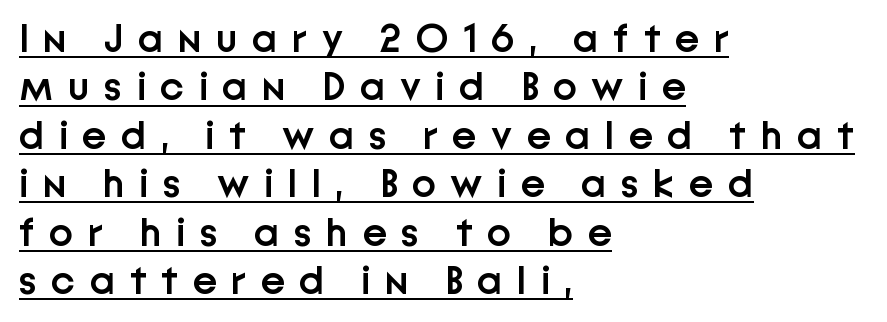
The image shows 41 px semibold sans-serif type, upright; set left-aligned, line spacing 1.18x, unusually wide letter spacing (+0.35 em), underlined; low stroke contrast and a medium x-height.
